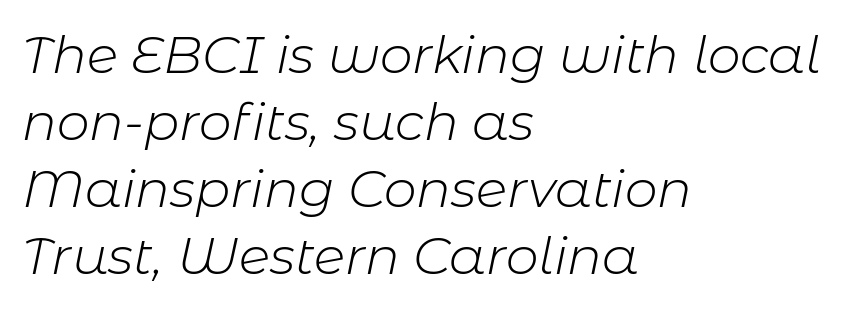
Left-aligned paragraph, ragged on the right. Letters rest on an invisible, unmarked baseline. The text carries the slant typical of an italic or oblique font. Quick note: interline space is typical. A quiet, ordinary-to-light weight characterises the typeface. Caption: standard tracking, unaltered.
